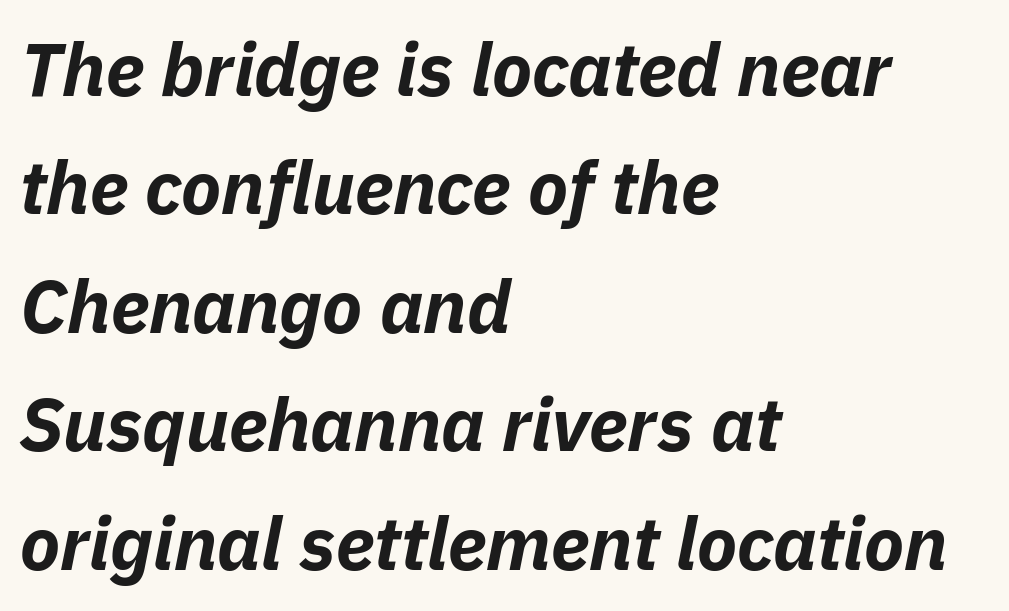
The image shows 74 px bold type, italic (leaning right); set left-aligned, normal line spacing (1.6x), normal letter spacing, not underlined; low stroke contrast and a medium x-height.
